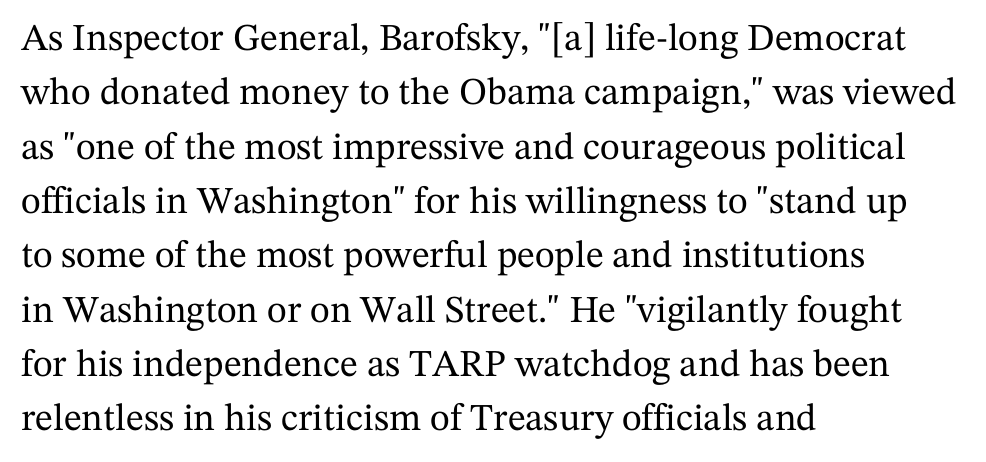
{"serif": "yes", "italic": "no", "width": "normal", "stroke_contrast": "medium", "x_height": "medium", "monospaced": "no", "underline": "no", "align": "left", "line_spacing": "normal", "line_spacing_ratio": 1.43, "letter_spacing": "normal", "letter_spacing_em": 0.0, "glyph_px": 38}
